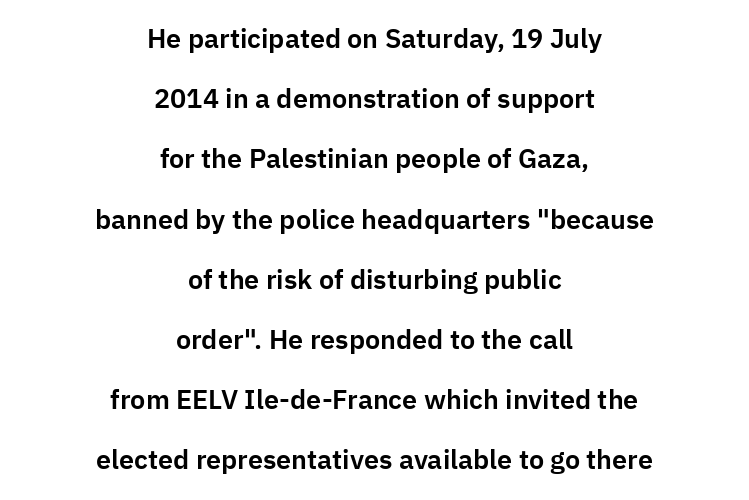
The image shows 27 px text type, upright; set centered, loose line spacing (2.23x), normal letter spacing, not underlined.
